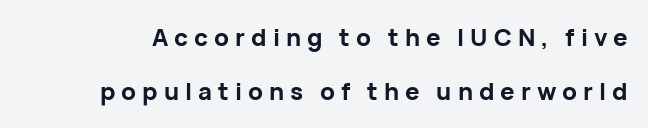
Notice how the stems are strictly vertical — no italics here. Here the glyphs are tracked loosely, breaking word shapes into spaced letters. The glyphs have the mass of a bold cut. Honestly, the rows look like they've been pulled way apart. Underline: absent.
